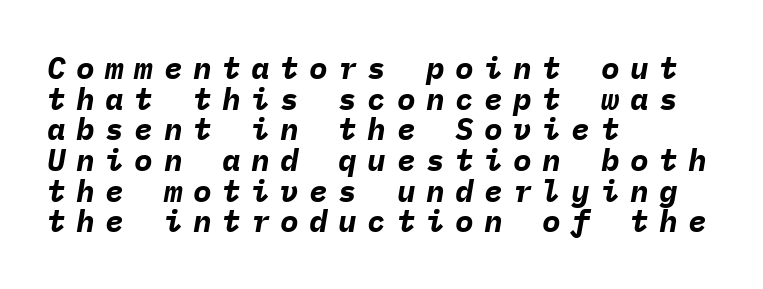
The image shows 31 px bold type, italic (leaning right), monospaced; set left-aligned, tight line spacing (0.99x), unusually wide letter spacing (+0.34 em), not underlined; low stroke contrast and a medium x-height.
